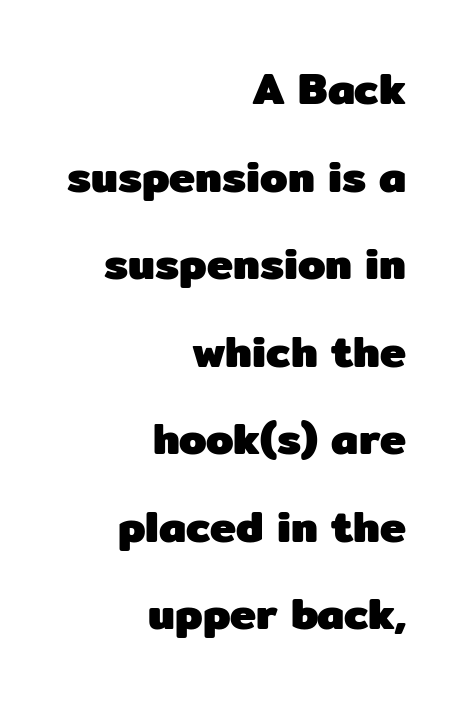
Caption: bold face, heavy strokes. Notice how the passage keeps a crisp vertical edge on the right only. The passage shown has conventional tracking throughout. Is this a fixed-width face? No — the glyphs have proportional, varying widths.
